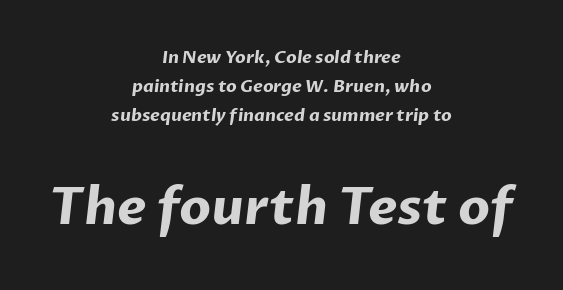
In terms of weight, the rendering is a true, heavy bold. This layout puts the modest block above and the oversized block below. Short note: letters normally spaced. You can tell from the bare stems that sans-serif type was used. Has an underline been added? It has not. Rows of type keep a routine distance in the vertical direction.
